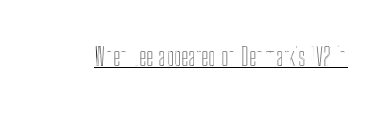
You can tell it's not italic because the verticals are truly vertical. Honestly, the letter spacing is just normal — you wouldn't notice it. Students, observe the line beneath the letters — that is underlining.
